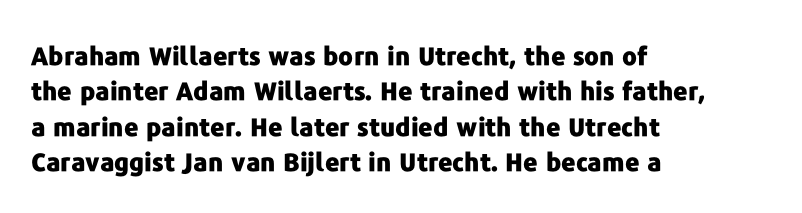
Q: Is the text bold? A: Yes.
Q: Is the text italic (slanted)? A: No, it is upright.
Q: Is the text underlined? A: No.
Q: How is the paragraph aligned? A: Left-aligned.
Q: Is the spacing between letters normal or unusually wide? A: Normal.
Q: Is the spacing between lines tight, normal or loose? A: Normal.
